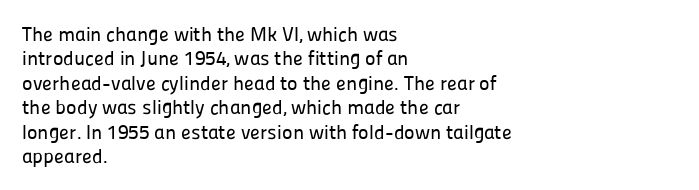
The image shows 20 px text type, upright; set left-aligned, line spacing 1.22x, normal letter spacing, not underlined.
